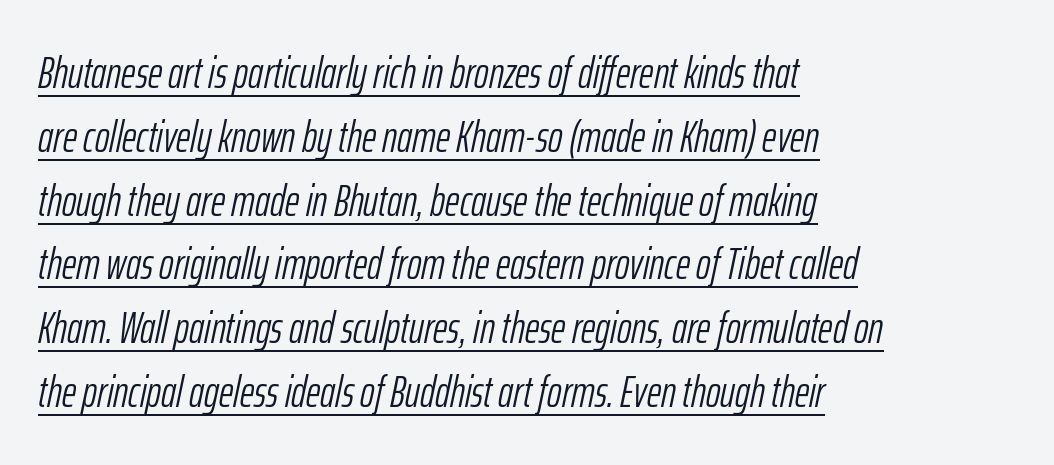
{"italic": "yes", "lean": "right", "slant_degrees": 12, "bold": "no", "weight": "light", "width": "condensed", "stroke_contrast": "low", "x_height": "medium", "monospaced": "no", "underline": "yes", "align": "left", "line_spacing": "normal", "line_spacing_ratio": 1.45, "letter_spacing": "normal", "letter_spacing_em": 0.0, "glyph_px": 44}
